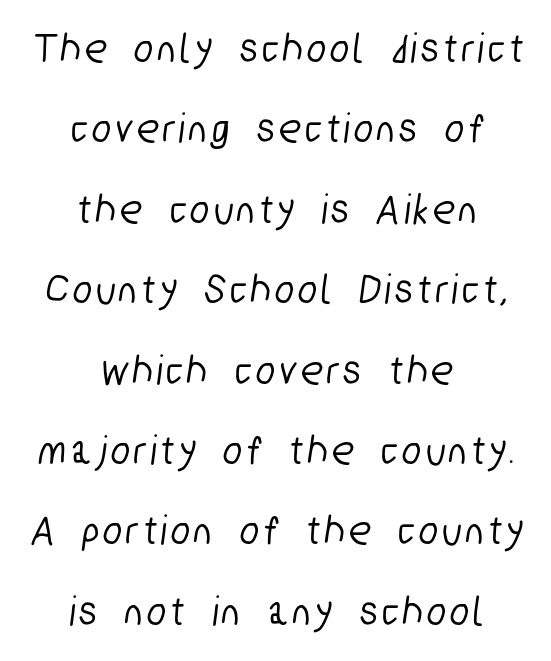
{"serif": "no", "width": "condensed", "stroke_contrast": "low", "x_height": "medium", "monospaced": "no", "underline": "no", "align": "center", "line_spacing_ratio": 1.87, "glyph_px": 43}
